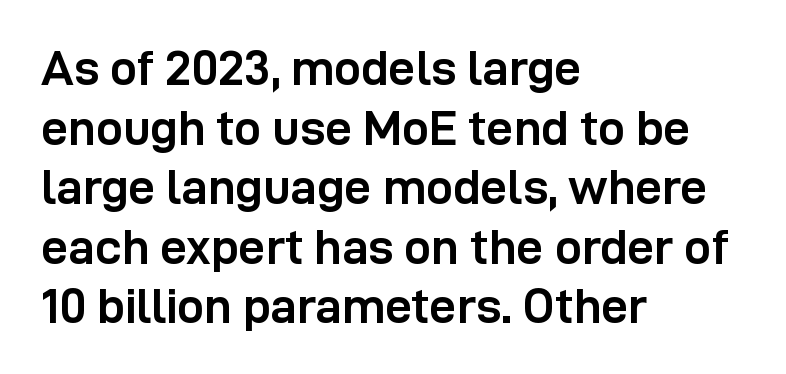
Proportional: the letters do not fall into vertical columns. Typeset ragged right — the left edge is the straight one. Weight check: bold — yes, fully. Every character sits straight up, as roman type does. Type style note: lacks serifs. You could call the tracking neutral — neither tight nor loose.
